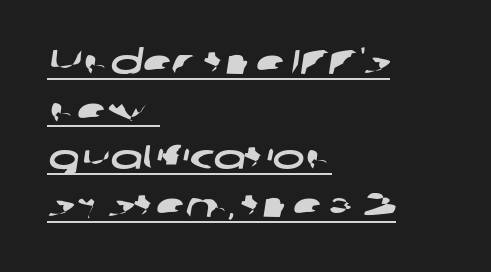
{"serif": "no", "width": "wide", "stroke_contrast": "low", "x_height": "medium", "monospaced": "no", "underline": "yes", "align": "left", "line_spacing": "normal", "line_spacing_ratio": 1.4, "letter_spacing": "normal", "letter_spacing_em": 0.0, "glyph_px": 34}
